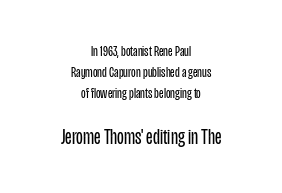
{"italic": "no", "bold": "no", "underline": "no", "align": "center", "line_spacing": "normal", "line_spacing_ratio": 1.41, "letter_spacing": "normal", "letter_spacing_em": 0.0, "larger_block": "second", "size_ratio": 1.47, "glyph_px": 22}
